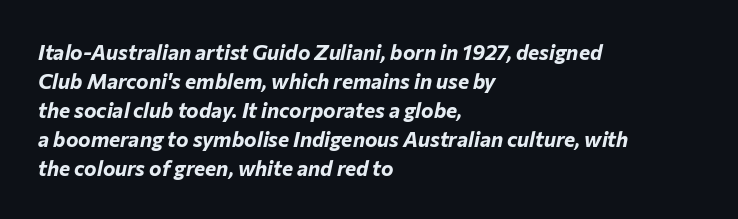
The image shows 21 px bold type, italic (leaning right); set left-aligned, normal line spacing (1.38x), normal letter spacing, not underlined.
